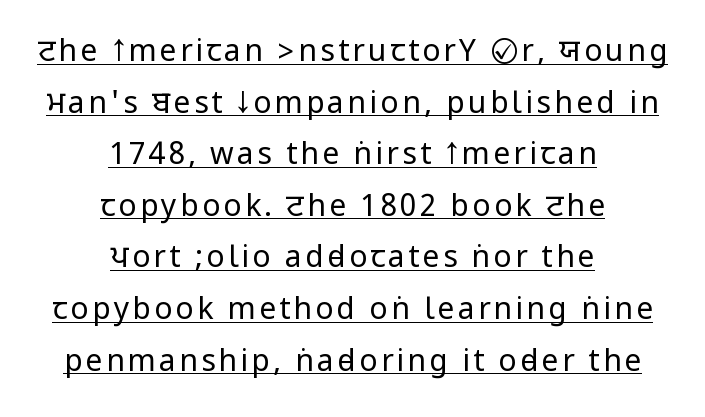
{"serif": "no", "italic": "no", "bold": "no", "weight": "regular", "width": "condensed", "stroke_contrast": "low", "underline": "yes", "align": "center", "line_spacing_ratio": 1.72, "glyph_px": 30}
